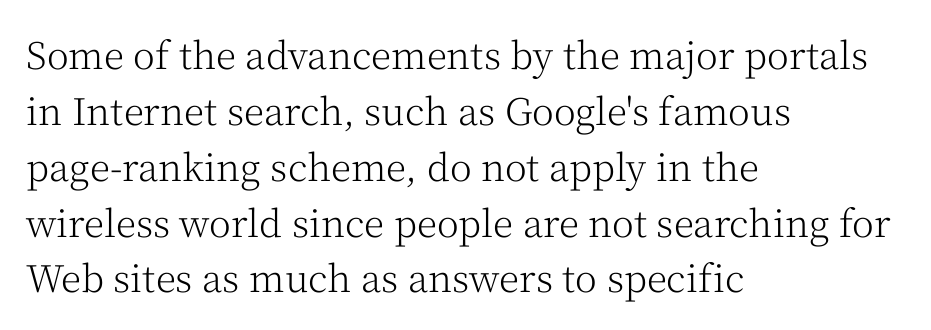
The image shows 37 px light serif type, upright; set left-aligned, normal line spacing (1.51x), normal letter spacing, not underlined; medium stroke contrast and a medium x-height.
